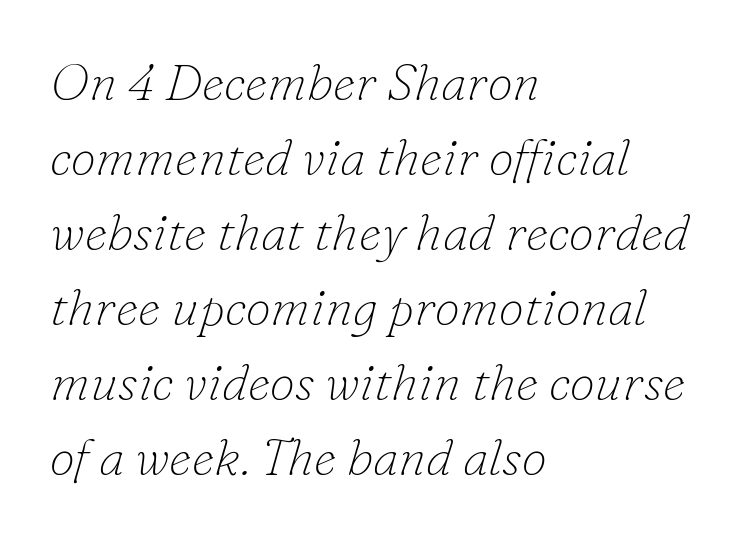
{"serif": "yes", "italic": "yes", "lean": "right", "slant_degrees": 16, "bold": "no", "weight": "thin", "width": "normal", "stroke_contrast": "low", "x_height": "small", "monospaced": "no", "underline": "no", "align": "left", "line_spacing": "normal", "line_spacing_ratio": 1.47, "letter_spacing": "normal", "letter_spacing_em": 0.0, "glyph_px": 51}
